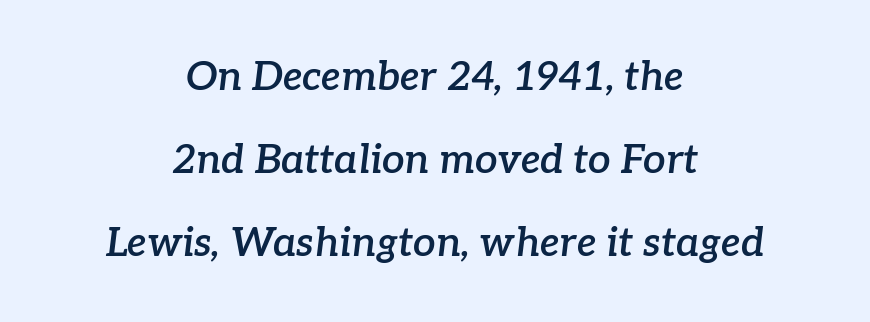
{"serif": "yes", "italic": "yes", "lean": "right", "slant_degrees": 7, "bold": "semi", "weight": "semibold", "width": "normal", "stroke_contrast": "low", "x_height": "medium", "monospaced": "no", "underline": "no", "align": "center", "line_spacing": "loose", "line_spacing_ratio": 2.08, "letter_spacing": "normal", "letter_spacing_em": 0.0, "glyph_px": 40}
